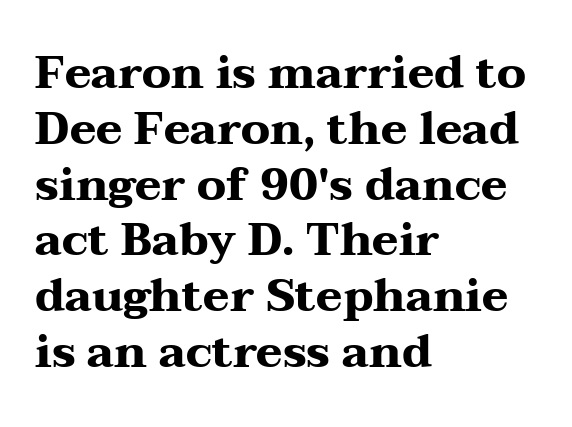
This sample uses plain, unmodified letter spacing. Serifs: yes, visible at the terminals of the letterforms. The rendering uses a bold face; every stroke is thick and dark. Here the designer chose a conventional face with non-uniform glyph widths. This is the regular roman posture of the typeface.
